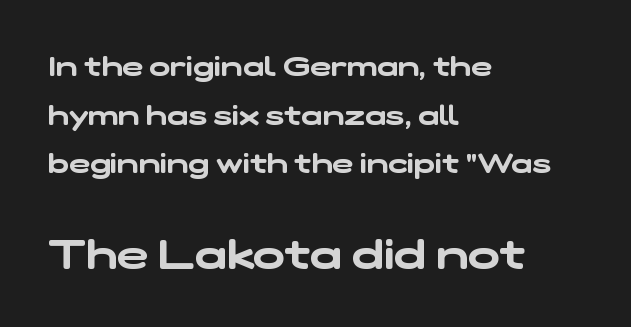
Q: Is the typeface a serif or a sans-serif typeface? A: Sans-serif.
Q: Is the text underlined? A: No.
Q: How is the paragraph aligned? A: Left-aligned.
Q: Is the spacing between letters normal or unusually wide? A: Normal.
Q: Which block of text is set in a larger size, the first (top) or the second (bottom)? A: The second (bottom) one.
Q: Width (condensed, normal, or wide)? A: Wide.
Q: Stroke contrast? A: Low.
Q: x-height? A: Medium.
Q: Monospaced? A: No.
